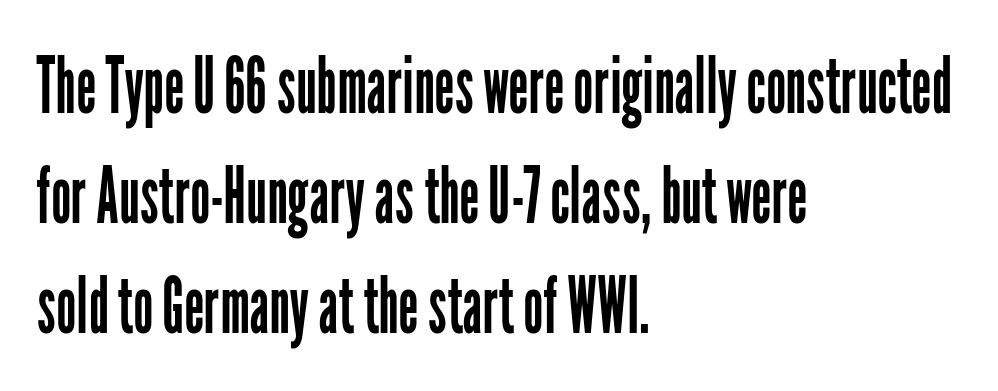
The image shows 79 px regular-weight, condensed sans-serif type, upright; set left-aligned, normal line spacing (1.39x), normal letter spacing, not underlined; low stroke contrast and a medium x-height.
